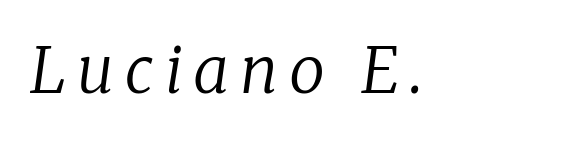
The image shows 64 px regular-weight serif type, italic (leaning right); set left-aligned, not underlined; low stroke contrast and a medium x-height.
